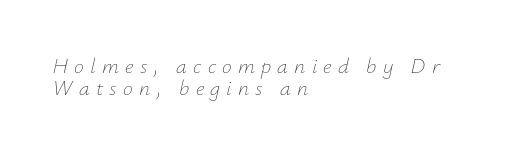
Q: Is the text bold? A: No.
Q: Is the text italic (slanted)? A: Yes, it leans right by about 12 degrees.
Q: Is the text underlined? A: No.
Q: How is the paragraph aligned? A: Left-aligned.
Q: Is the spacing between letters normal or unusually wide? A: Unusually wide.
Q: Is the spacing between lines tight, normal or loose? A: Tight.
